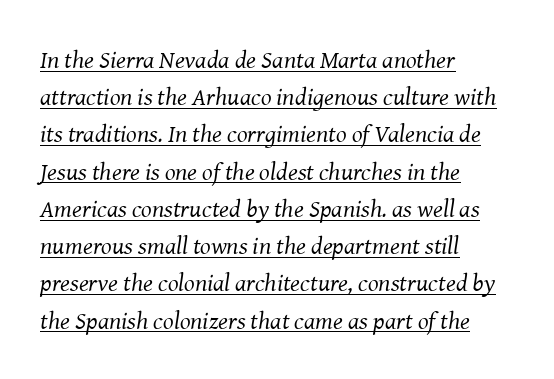
{"italic": "yes", "lean": "right", "slant_degrees": 8, "bold": "no", "underline": "yes", "align": "left", "line_spacing": "normal", "line_spacing_ratio": 1.49, "letter_spacing": "normal", "letter_spacing_em": 0.0, "glyph_px": 25}
